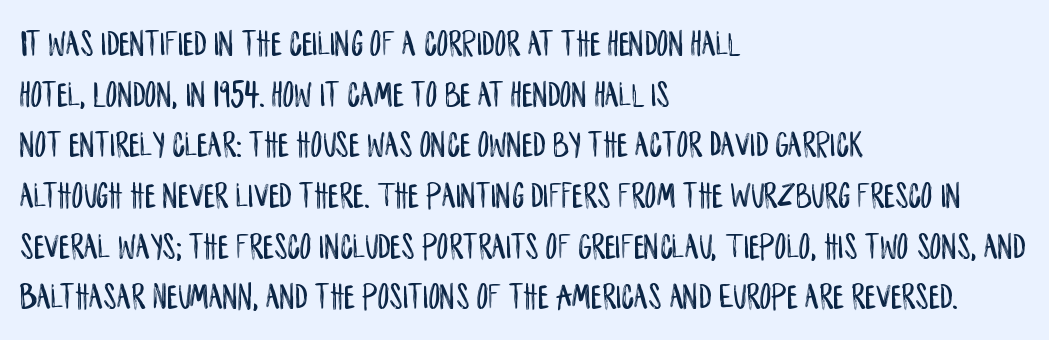
The image shows 37 px condensed sans-serif type, upright; set left-aligned, normal line spacing (1.37x), normal letter spacing, not underlined; low stroke contrast and a large x-height.
